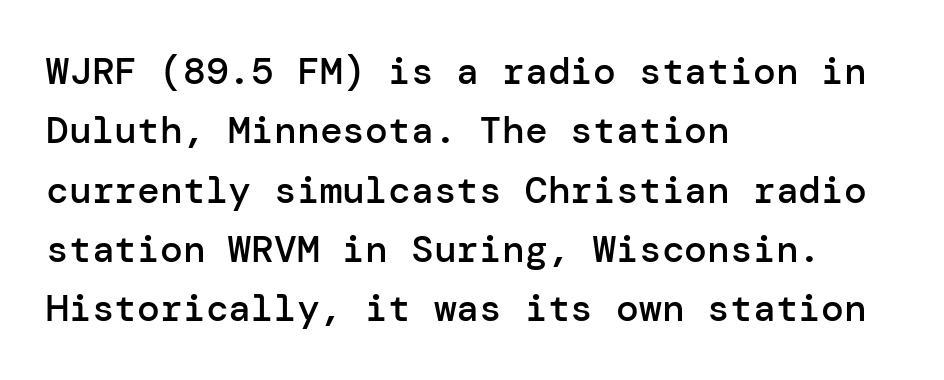
The block of text has a typical density, with ordinary space between rows. The string is rendered with underlining switched off. These lines carry some extra weight — a demibold, not a full bold. Nothing sits at the stroke ends, so this counts as sans-serif. Quick note: not italic, upright.
